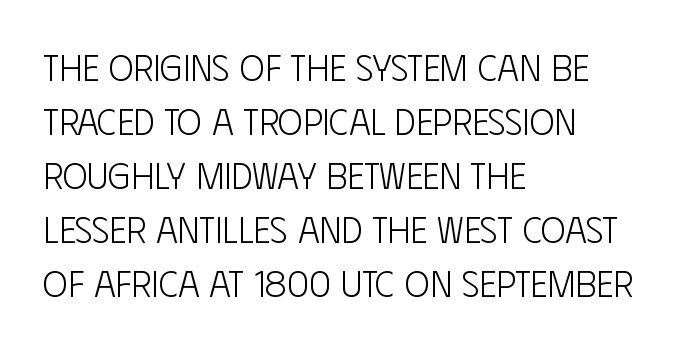
The font family rendered here belongs to the sans-serif group. Tracking here is standard; glyphs follow each other at the usual distance. In CSS terms this would be text-align: left. Nobody drew a line under any word here.
